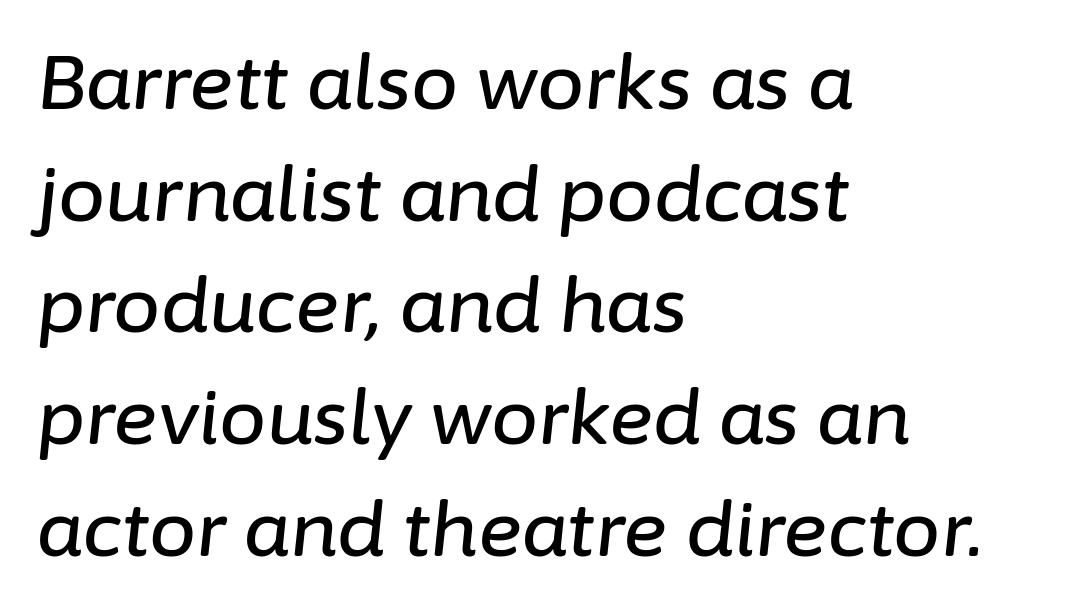
The image shows 75 px text type, italic (leaning right); set left-aligned, normal line spacing (1.49x), normal letter spacing, not underlined; low stroke contrast and a medium x-height.
